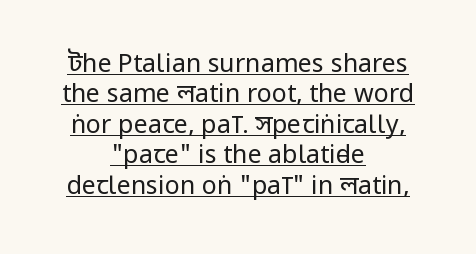
You could call the tracking neutral — neither tight nor loose. The sample's only ornament is a line tracing under the words. Typeset on center — no edge is straight. Tall strokes in this sample are plumb rather than angled. Heft: none added — not bold.
